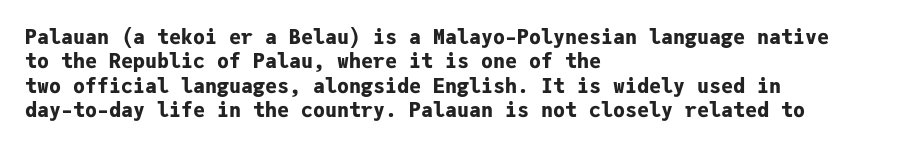
The image shows 20 px bold type, upright; set left-aligned, line spacing 1.22x, normal letter spacing, not underlined.
